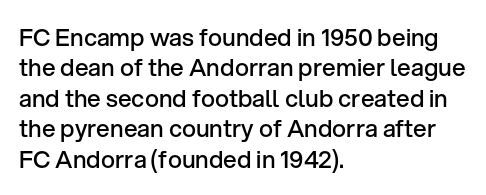
Q: Is the text bold? A: Semi-bold.
Q: Is the text italic (slanted)? A: No, it is upright.
Q: Is the text underlined? A: No.
Q: How is the paragraph aligned? A: Left-aligned.
Q: Is the spacing between letters normal or unusually wide? A: Normal.
Q: Is the spacing between lines tight, normal or loose? A: Normal.
